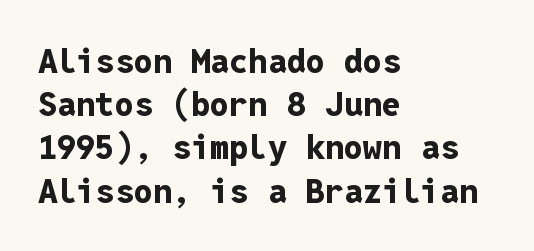
{"serif": "no", "italic": "no", "bold": "yes", "weight": "bold", "width": "normal", "stroke_contrast": "low", "x_height": "medium", "monospaced": "yes", "underline": "no", "align": "left", "line_spacing": "normal", "line_spacing_ratio": 1.27, "letter_spacing": "normal", "letter_spacing_em": 0.0, "glyph_px": 34}
